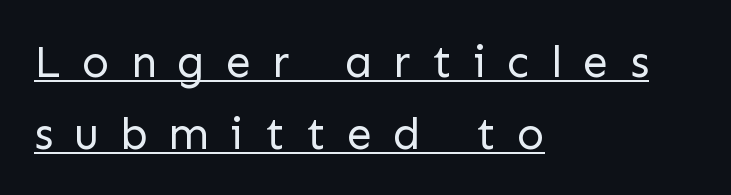
{"serif": "no", "italic": "no", "bold": "no", "weight": "regular", "width": "normal", "stroke_contrast": "low", "x_height": "medium", "monospaced": "no", "underline": "yes", "align": "left", "line_spacing": "normal", "line_spacing_ratio": 1.6, "letter_spacing": "wide", "letter_spacing_em": 0.47, "glyph_px": 45}
